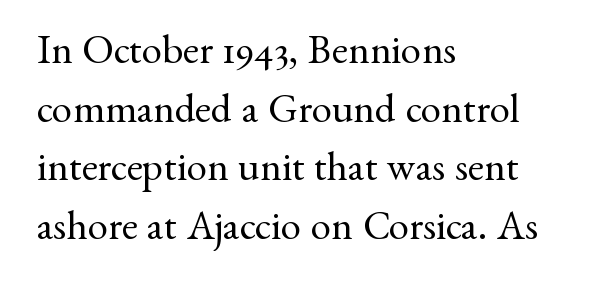
{"serif": "yes", "italic": "no", "bold": "no", "weight": "regular", "width": "normal", "stroke_contrast": "medium", "x_height": "small", "monospaced": "no", "underline": "no", "align": "left", "line_spacing": "normal", "line_spacing_ratio": 1.43, "letter_spacing": "normal", "letter_spacing_em": 0.0, "glyph_px": 41}
